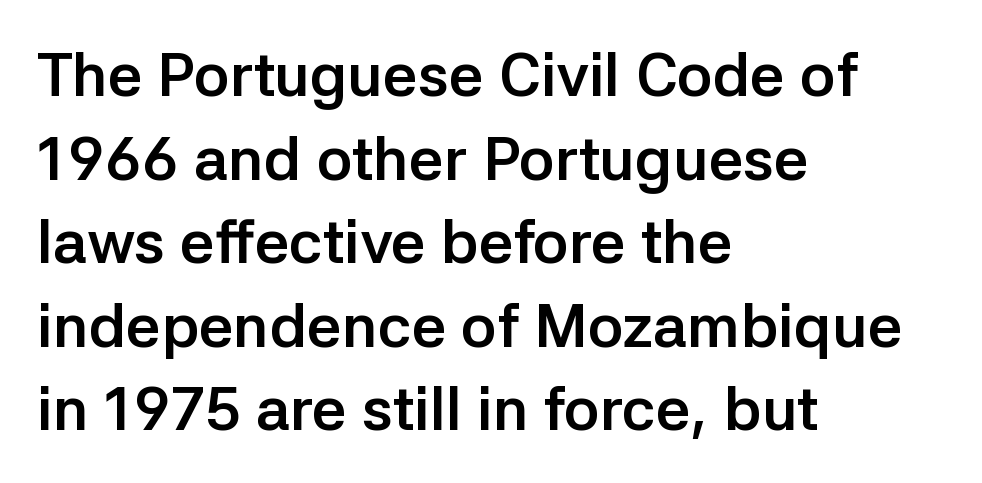
The image shows 61 px semibold sans-serif type, upright; set left-aligned, normal line spacing (1.37x), normal letter spacing, not underlined; low stroke contrast and a medium x-height.
